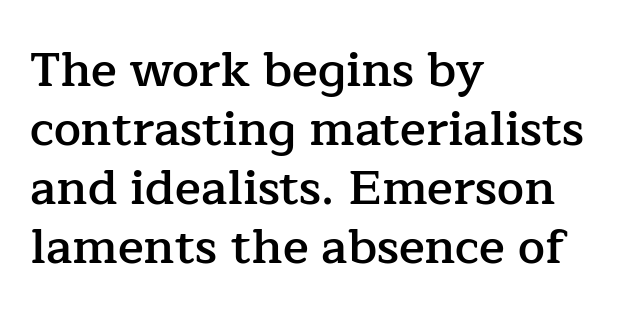
{"serif": "yes", "italic": "no", "bold": "semi", "weight": "semibold", "width": "normal", "stroke_contrast": "low", "x_height": "medium", "monospaced": "no", "underline": "no", "align": "left", "line_spacing_ratio": 1.23, "letter_spacing": "normal", "letter_spacing_em": 0.0, "glyph_px": 48}
